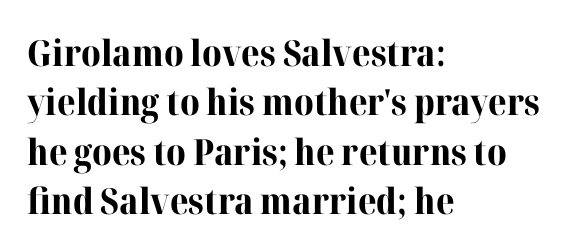
The image shows 36 px bold serif type, upright; set left-aligned, normal line spacing (1.37x), normal letter spacing, not underlined; high stroke contrast and a medium x-height.
